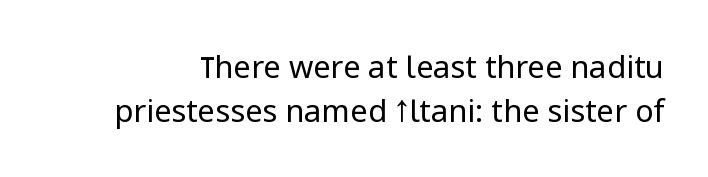
{"serif": "no", "italic": "no", "bold": "no", "weight": "regular", "width": "normal", "stroke_contrast": "low", "x_height": "medium", "monospaced": "no", "underline": "no", "line_spacing": "normal", "line_spacing_ratio": 1.43, "letter_spacing": "normal", "letter_spacing_em": 0.0, "glyph_px": 31}
